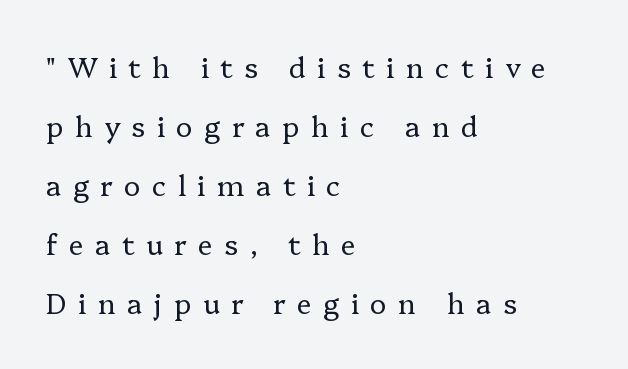
Q: Is the text bold? A: No.
Q: Is the text italic (slanted)? A: No, it is upright.
Q: Is the typeface a serif or a sans-serif typeface? A: Serif.
Q: Is the text underlined? A: No.
Q: How is the paragraph aligned? A: Left-aligned.
Q: Is the spacing between letters normal or unusually wide? A: Unusually wide.
Q: Is the spacing between lines tight, normal or loose? A: Loose.
Q: Width (condensed, normal, or wide)? A: Normal.
Q: Stroke contrast? A: Low.
Q: x-height? A: Medium.
Q: Monospaced? A: No.
